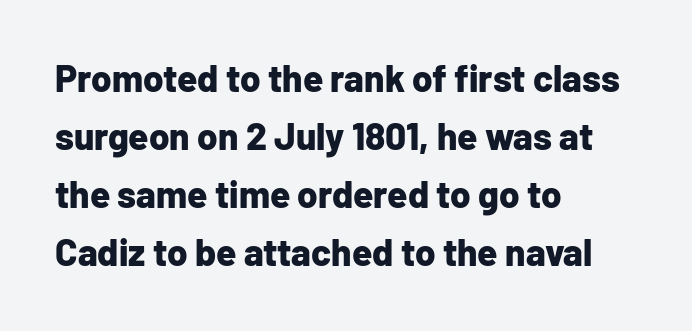
{"serif": "no", "italic": "no", "bold": "yes", "weight": "bold", "width": "normal", "stroke_contrast": "low", "x_height": "medium", "monospaced": "no", "underline": "no", "align": "left", "line_spacing": "normal", "line_spacing_ratio": 1.57, "letter_spacing": "normal", "letter_spacing_em": 0.0, "glyph_px": 37}
